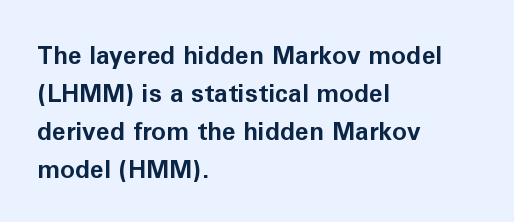
Leftover space on each line is placed entirely after the last word. Normally led — the rows are evenly, conventionally spaced. Type without underlining. Here the glyphs are tracked normally, forming tight word shapes.
